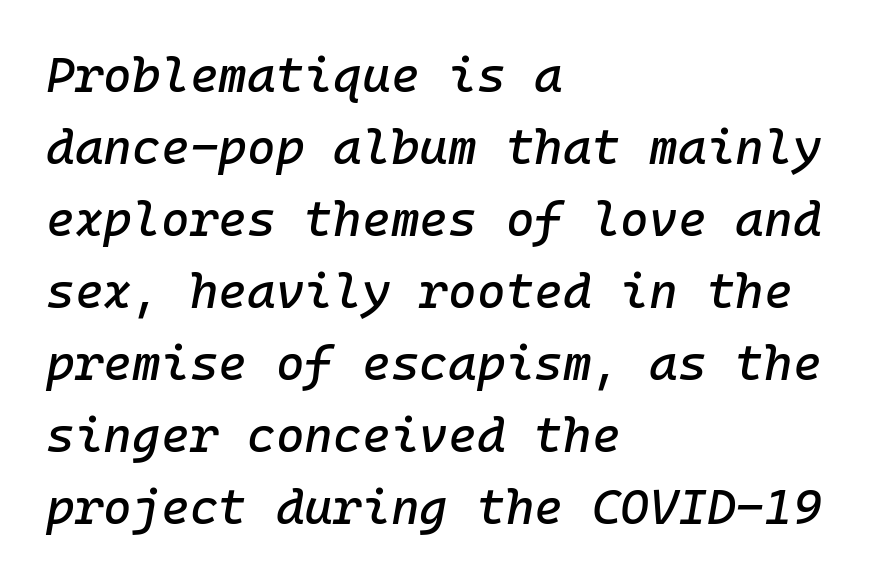
The zone under the glyphs is completely vacant. Here the designer chose a console-style face with uniform glyph widths. Short and long lines alike share a common starting point at left. Line spacing here is normal. The gaps between neighbouring characters are ordinary and unremarkable.
